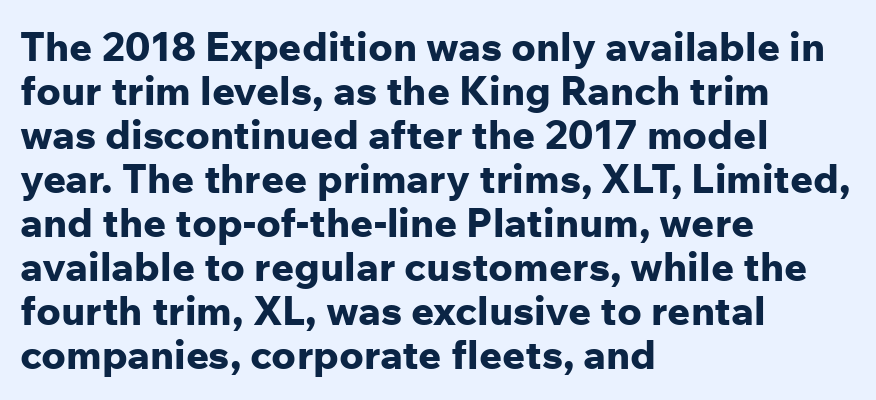
The image shows 40 px bold sans-serif type, upright; set left-aligned, tight line spacing (1.1x), normal letter spacing, not underlined; low stroke contrast and a medium x-height.
